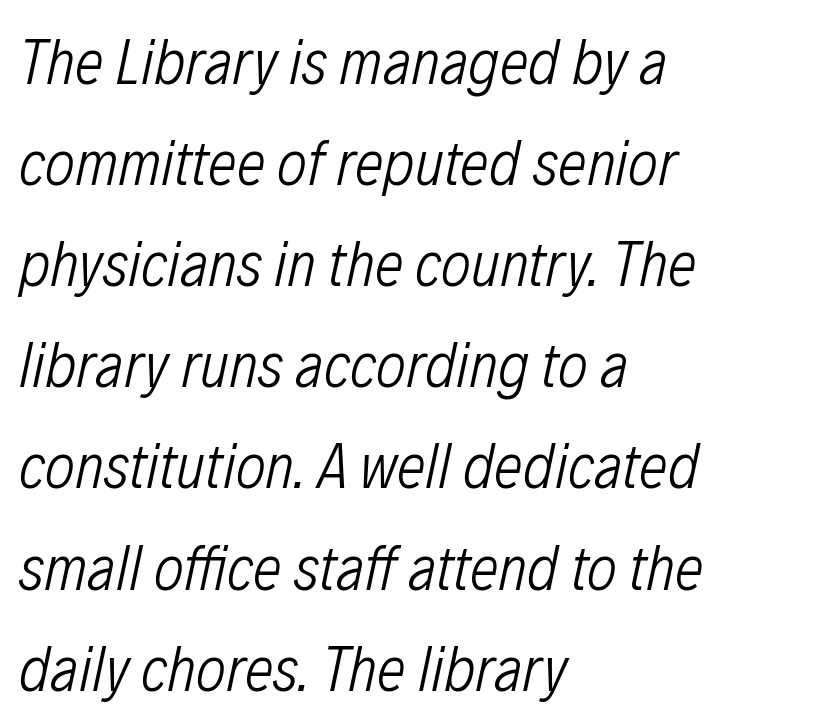
{"italic": "yes", "lean": "right", "slant_degrees": 12, "bold": "no", "weight": "light", "width": "condensed", "stroke_contrast": "low", "x_height": "medium", "monospaced": "no", "underline": "no", "align": "left", "line_spacing": "normal", "line_spacing_ratio": 1.58, "letter_spacing": "normal", "letter_spacing_em": 0.0, "glyph_px": 64}
